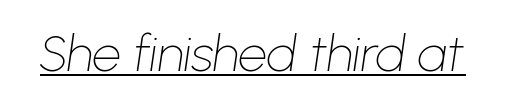
{"italic": "yes", "lean": "right", "slant_degrees": 8, "bold": "no", "weight": "thin", "width": "normal", "stroke_contrast": "low", "x_height": "medium", "monospaced": "no", "underline": "yes", "letter_spacing": "normal", "letter_spacing_em": 0.0, "glyph_px": 51}
